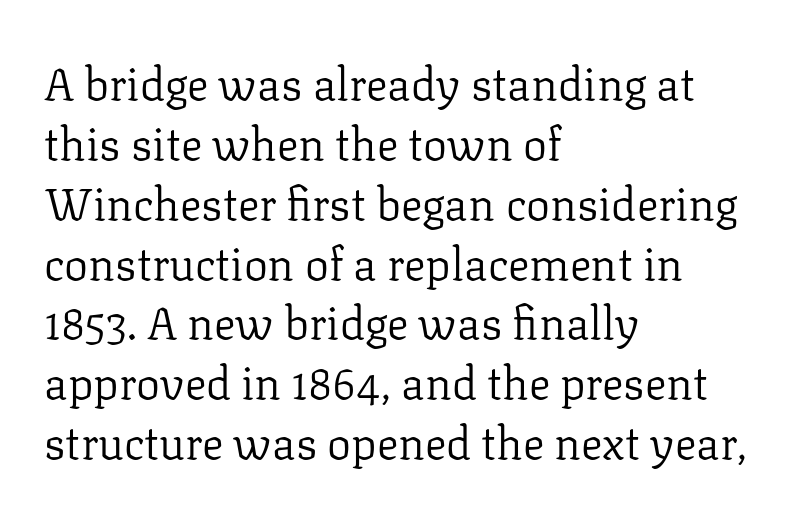
{"serif": "yes", "italic": "no", "bold": "no", "weight": "regular", "width": "normal", "stroke_contrast": "low", "x_height": "medium", "monospaced": "no", "underline": "no", "align": "left", "line_spacing": "normal", "line_spacing_ratio": 1.33, "letter_spacing": "normal", "letter_spacing_em": 0.0, "glyph_px": 45}
